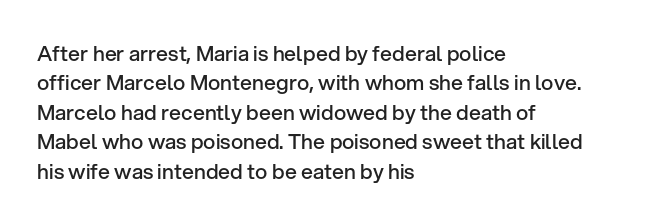
The image shows 21 px text type, upright; set left-aligned, normal line spacing (1.4x), normal letter spacing, not underlined.
